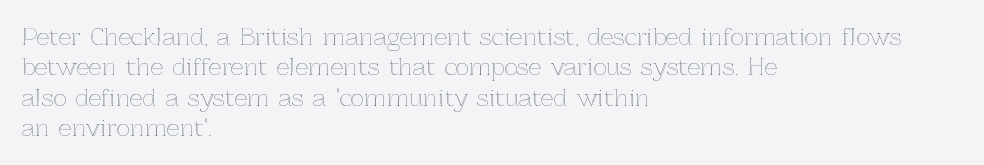
{"italic": "no", "underline": "no", "align": "left", "line_spacing": "normal", "line_spacing_ratio": 1.32, "letter_spacing": "normal", "letter_spacing_em": 0.0, "glyph_px": 23}
